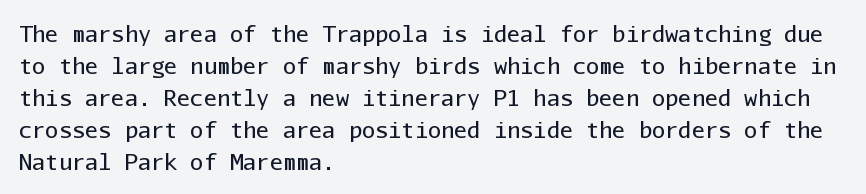
{"italic": "no", "bold": "no", "underline": "no", "align": "left", "line_spacing": "normal", "line_spacing_ratio": 1.45, "letter_spacing": "normal", "letter_spacing_em": 0.0, "glyph_px": 22}
